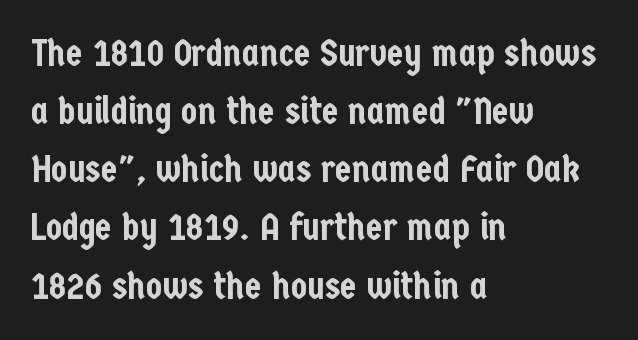
Between one letter and the next there's only the usual sliver of space. Honestly, there is no underline to notice here at all. This is sans-serif lettering, the kind often seen on screens and signage. Each new line begins a customary step beneath the previous one. The setting favours the left margin, as ordinary paragraphs usually do.
